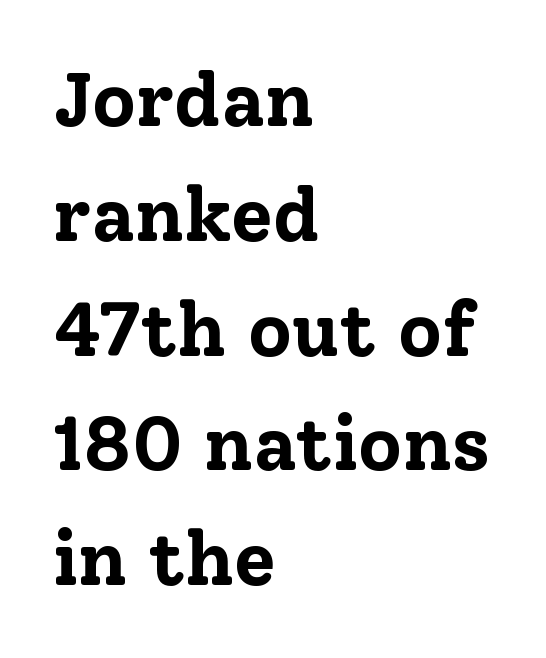
The image shows 76 px bold serif type, upright; set left-aligned, normal line spacing (1.51x), normal letter spacing, not underlined; low stroke contrast and a medium x-height.
